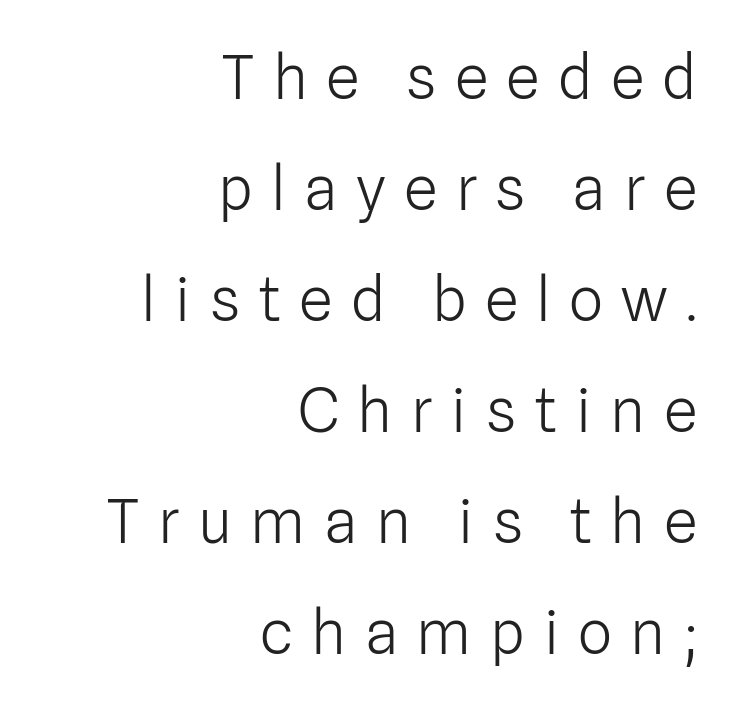
{"serif": "no", "italic": "no", "bold": "no", "weight": "light", "width": "normal", "stroke_contrast": "low", "x_height": "medium", "monospaced": "no", "underline": "no", "align": "right", "line_spacing_ratio": 1.82, "letter_spacing": "wide", "letter_spacing_em": 0.3, "glyph_px": 61}
